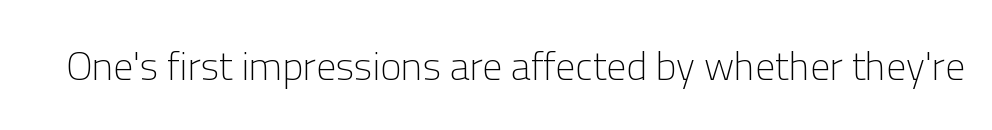
The image shows 40 px light sans-serif type, upright; set normal letter spacing, not underlined; low stroke contrast and a medium x-height.
